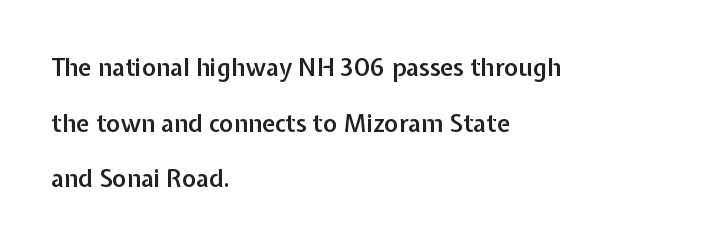
{"italic": "no", "bold": "semi", "underline": "no", "align": "left", "line_spacing": "loose", "line_spacing_ratio": 2.32, "letter_spacing": "normal", "letter_spacing_em": 0.0, "glyph_px": 24}
